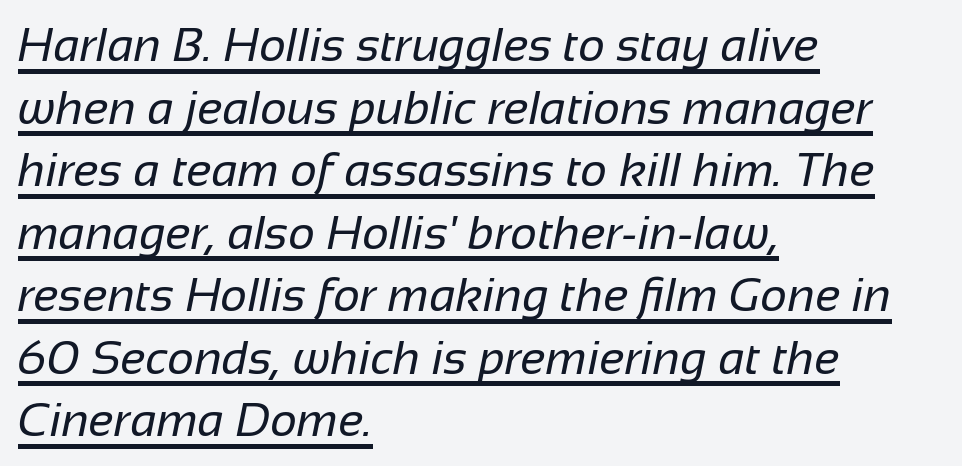
{"serif": "no", "bold": "no", "weight": "regular", "width": "normal", "stroke_contrast": "low", "x_height": "medium", "monospaced": "no", "underline": "yes", "align": "left", "line_spacing": "normal", "line_spacing_ratio": 1.33, "letter_spacing": "normal", "letter_spacing_em": 0.0, "glyph_px": 47}
